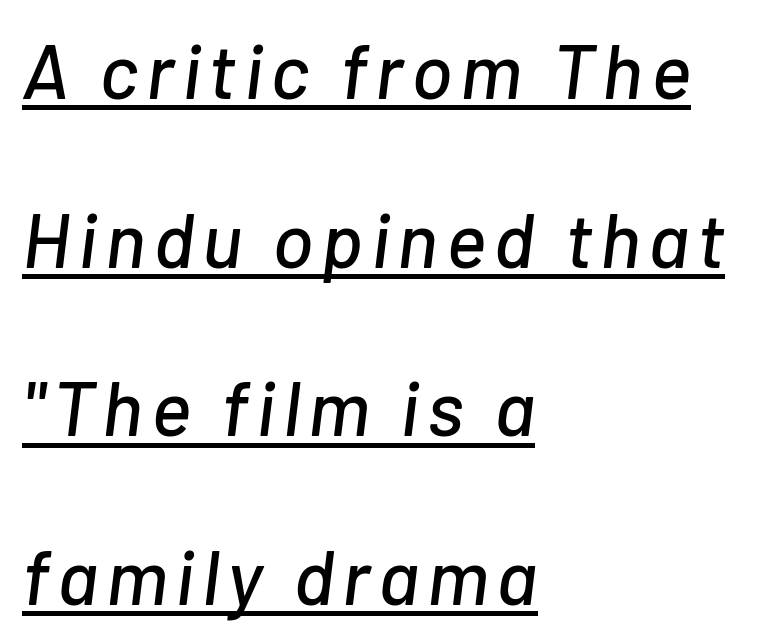
A rule runs beneath these lines of type. These lines stand farther apart than default settings would place them. Typeset ragged right — the left edge is the straight one. Note the varied advance widths — an 'i' is clearly narrower than an 'm'. The typography opts for an oblique posture over an upright one.
